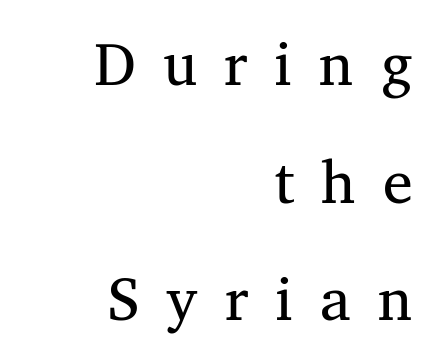
These lines have a slow, spaced-out rhythm from letter to letter. Weight: not bold — regular or lighter. The string is rendered with underlining switched off. The letters carry serifs — small finishing strokes at the ends of their stems. Each new line begins a long way beneath the previous one.
